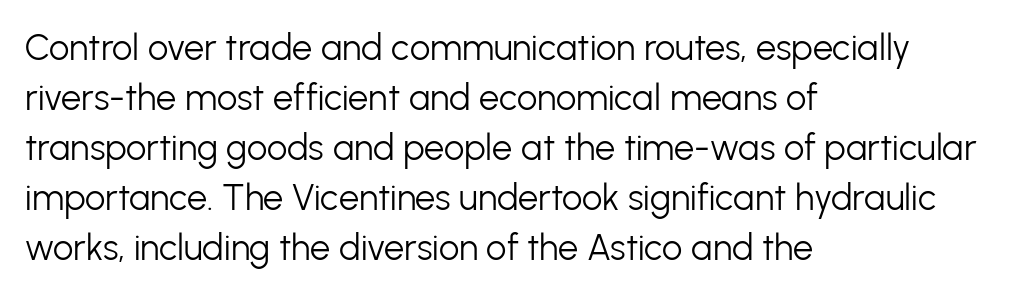
If you drew a ruler down the left edge, every line would touch it. The strip under each line holds only bare page. It's the straight-up-and-down kind of type. How are the letters spaced? Ordinarily, with no added tracking. Look at the bottom of the vertical strokes: they stop flat, with no serifs.
